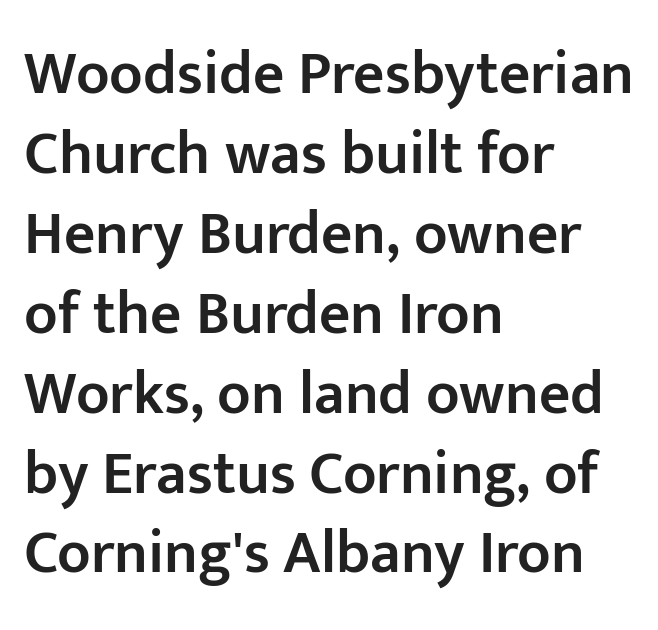
{"serif": "no", "italic": "no", "bold": "semi", "weight": "semibold", "width": "normal", "stroke_contrast": "low", "x_height": "medium", "monospaced": "no", "underline": "no", "align": "left", "line_spacing": "normal", "line_spacing_ratio": 1.31, "letter_spacing": "normal", "letter_spacing_em": 0.0, "glyph_px": 61}
